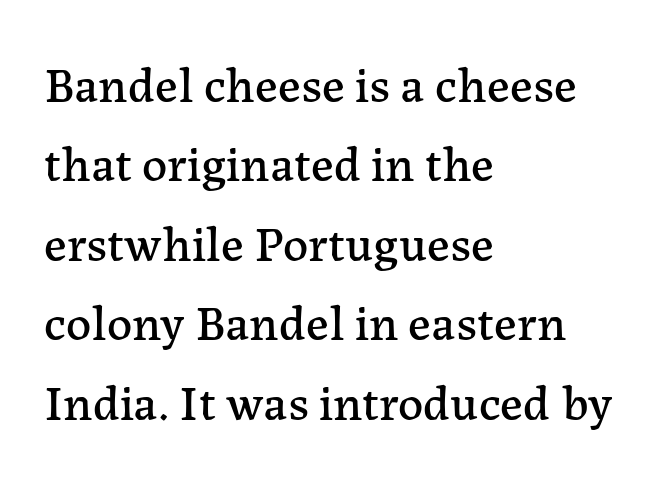
Compared with typical paragraphs, the rows here are spaced about the same. Stroke terminals: seriffed. Ordinary non-slanted type is in use. Is this a fixed-width face? No — the glyphs have proportional, varying widths.
